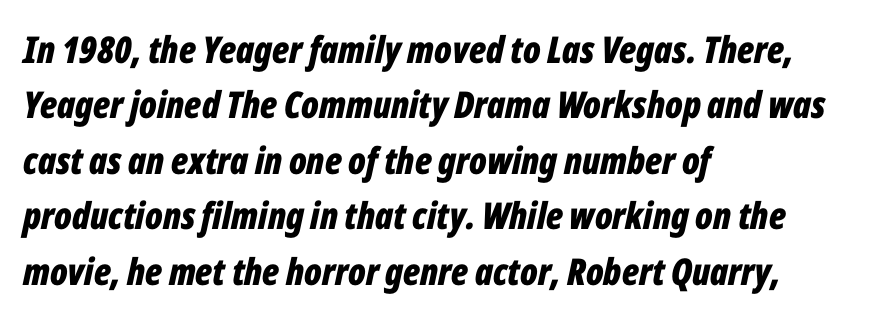
{"italic": "yes", "lean": "right", "slant_degrees": 12, "bold": "yes", "weight": "bold", "width": "condensed", "stroke_contrast": "low", "x_height": "medium", "monospaced": "no", "underline": "no", "align": "left", "line_spacing": "normal", "line_spacing_ratio": 1.5, "letter_spacing": "normal", "letter_spacing_em": 0.0, "glyph_px": 37}
